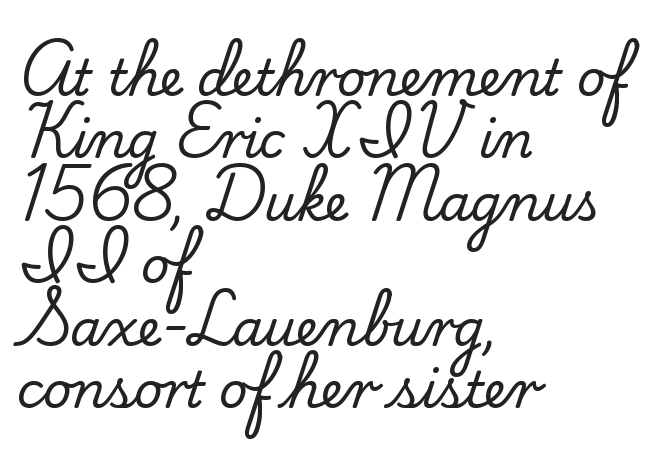
{"serif": "yes", "width": "normal", "stroke_contrast": "low", "x_height": "small", "monospaced": "no", "underline": "no", "align": "left", "line_spacing": "normal", "line_spacing_ratio": 1.25, "letter_spacing": "normal", "letter_spacing_em": 0.0, "glyph_px": 50}
